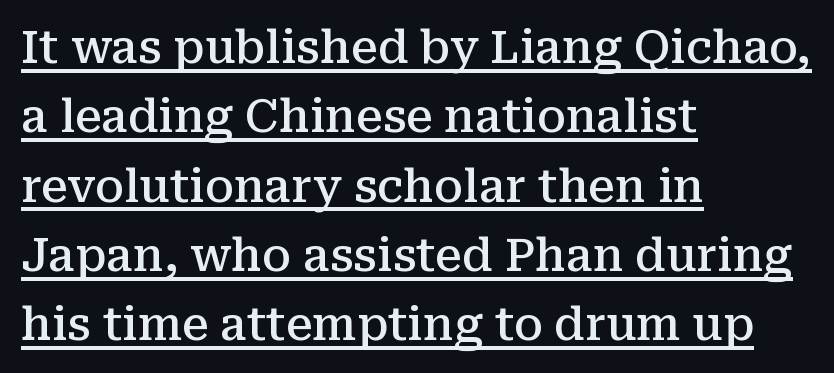
The image shows 45 px semibold serif type, upright; set left-aligned, normal line spacing (1.54x), normal letter spacing, underlined; medium stroke contrast and a medium x-height.
